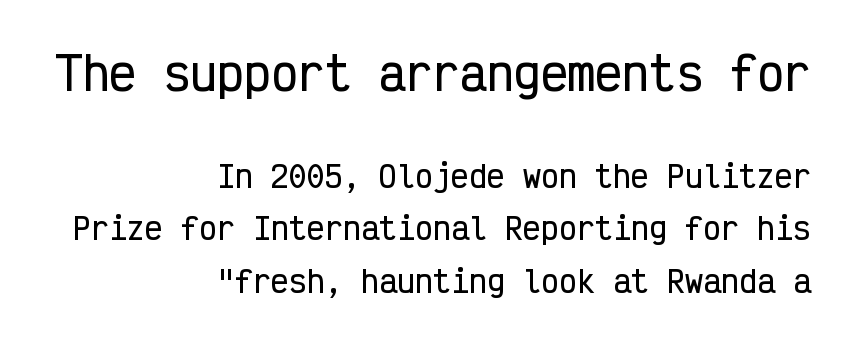
No extra tracking has been applied to these lines. This is roman type, the default non-slanted kind. Line ends are locked; line starts wander. Is this a fixed-width face? Yes — each glyph sits in an identical cell.
